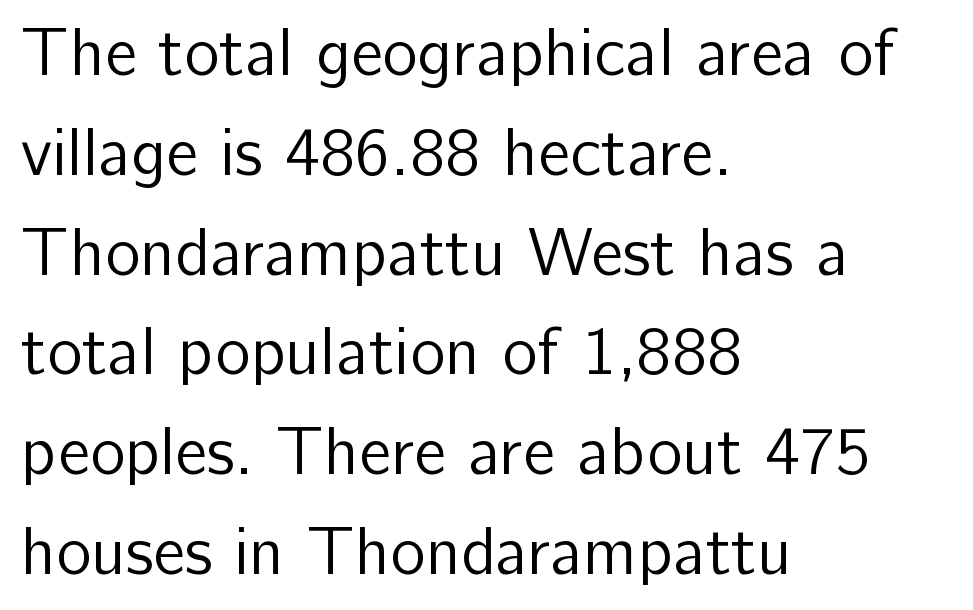
{"serif": "no", "italic": "no", "bold": "no", "weight": "regular", "width": "normal", "stroke_contrast": "low", "x_height": "medium", "monospaced": "no", "underline": "no", "align": "left", "line_spacing": "normal", "line_spacing_ratio": 1.49, "letter_spacing": "normal", "letter_spacing_em": 0.0, "glyph_px": 67}
